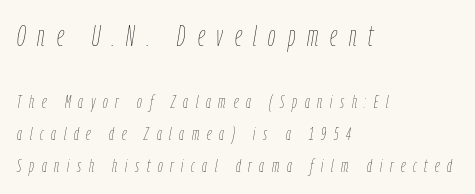
{"italic": "yes", "lean": "right", "slant_degrees": 9, "bold": "no", "weight": "thin", "width": "condensed", "stroke_contrast": "low", "x_height": "medium", "monospaced": "no", "underline": "no", "align": "left", "line_spacing": "normal", "line_spacing_ratio": 1.68, "letter_spacing": "wide", "letter_spacing_em": 0.41, "larger_block": "first", "size_ratio": 1.53, "glyph_px": 29}
